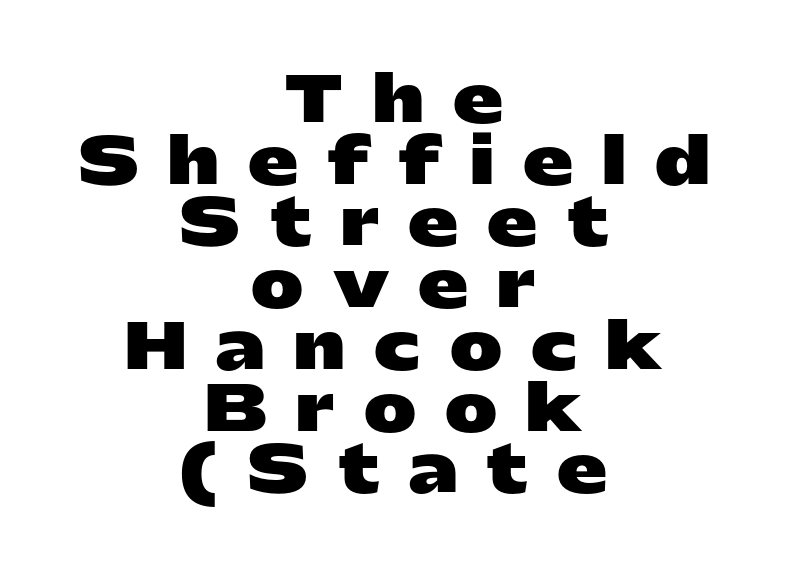
The image shows 63 px heavy, wide sans-serif type, upright; set centered, tight line spacing (0.98x), unusually wide letter spacing (+0.46 em), not underlined; low stroke contrast and a medium x-height.
